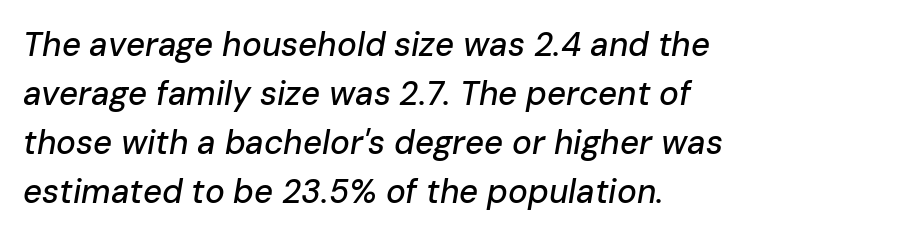
Check the space under the baseline: it is left empty. How are the letters spaced? Ordinarily, with no added tracking. These lines stack with their left ends in a neat column. The rendering uses a moderate line-height, typical for paragraphs. These lines are rendered in a variable-pitch font.
